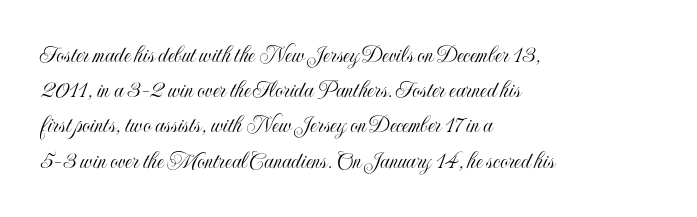
The image shows 25 px text type; set left-aligned, normal line spacing (1.41x), normal letter spacing, not underlined.
